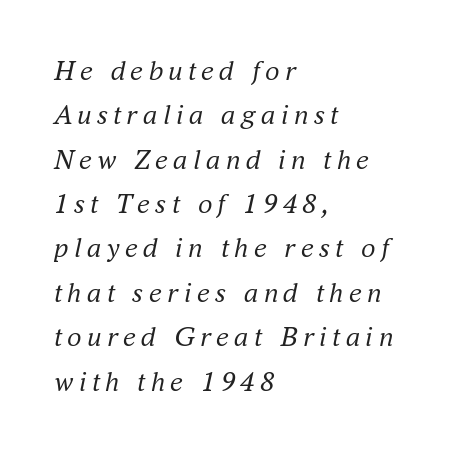
{"serif": "yes", "italic": "yes", "lean": "right", "slant_degrees": 16, "bold": "no", "weight": "regular", "width": "normal", "stroke_contrast": "medium", "x_height": "small", "monospaced": "no", "underline": "no", "align": "left", "line_spacing": "normal", "line_spacing_ratio": 1.53, "glyph_px": 29}
